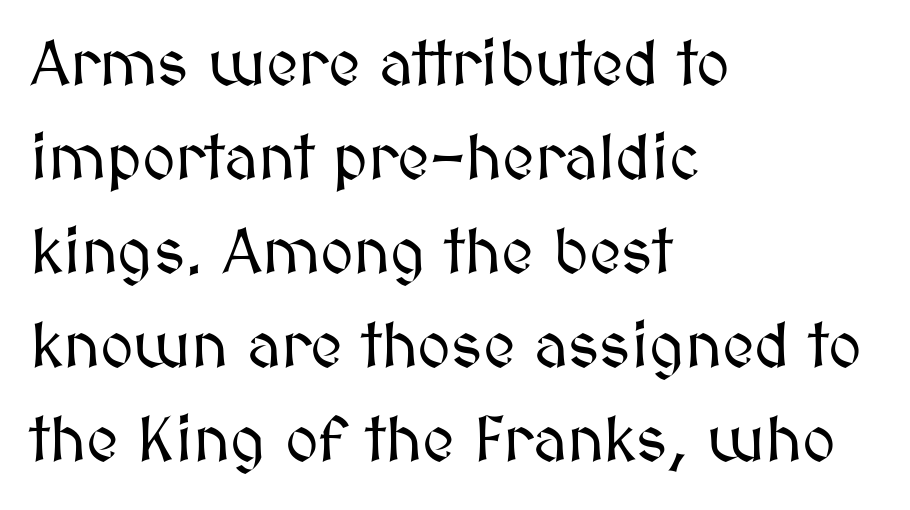
Q: Is the text italic (slanted)? A: No, it is upright.
Q: Is the text underlined? A: No.
Q: How is the paragraph aligned? A: Left-aligned.
Q: Is the spacing between letters normal or unusually wide? A: Normal.
Q: Is the spacing between lines tight, normal or loose? A: Normal.
Q: Width (condensed, normal, or wide)? A: Normal.
Q: Stroke contrast? A: Medium.
Q: x-height? A: Medium.
Q: Monospaced? A: No.
